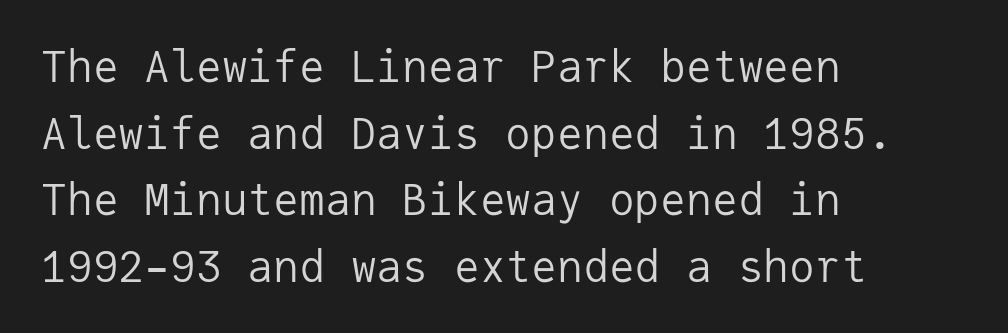
{"serif": "no", "italic": "no", "bold": "no", "weight": "regular", "width": "normal", "stroke_contrast": "low", "x_height": "medium", "monospaced": "yes", "underline": "no", "align": "left", "line_spacing": "normal", "line_spacing_ratio": 1.55, "letter_spacing": "normal", "letter_spacing_em": 0.0, "glyph_px": 43}
